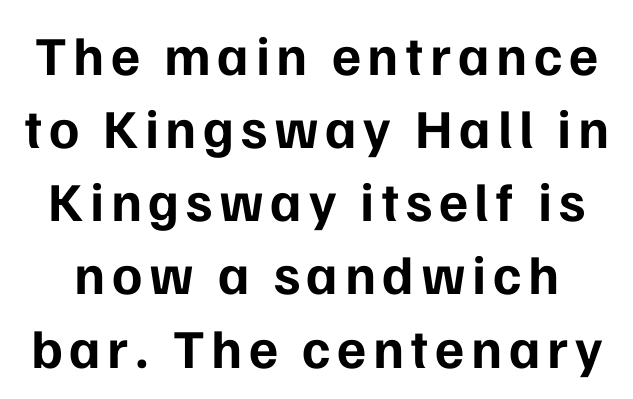
Q: Is the text bold? A: Yes.
Q: Is the text italic (slanted)? A: No, it is upright.
Q: Is the typeface a serif or a sans-serif typeface? A: Sans-serif.
Q: Is the text underlined? A: No.
Q: Is the spacing between lines tight, normal or loose? A: Normal.
Q: Width (condensed, normal, or wide)? A: Normal.
Q: Stroke contrast? A: Low.
Q: x-height? A: Medium.
Q: Monospaced? A: No.
